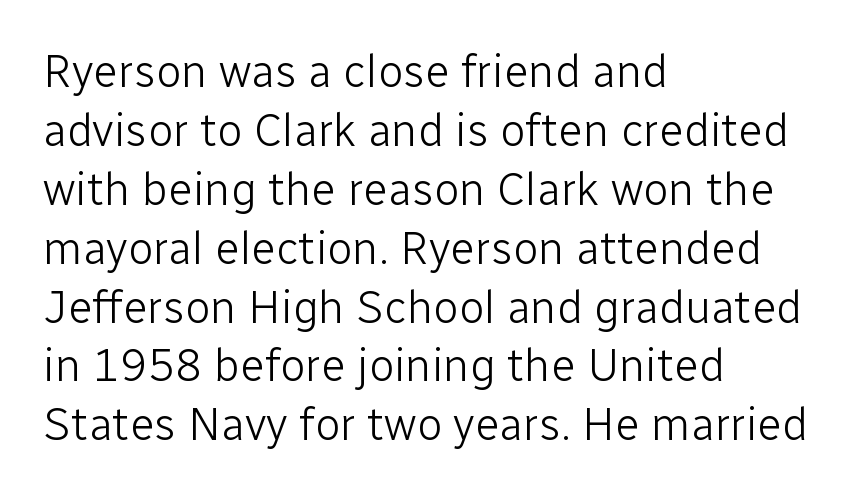
Q: Is the text bold? A: No.
Q: Is the text italic (slanted)? A: No, it is upright.
Q: Is the typeface a serif or a sans-serif typeface? A: Sans-serif.
Q: Is the text underlined? A: No.
Q: How is the paragraph aligned? A: Left-aligned.
Q: Is the spacing between letters normal or unusually wide? A: Normal.
Q: Is the spacing between lines tight, normal or loose? A: Normal.
Q: Width (condensed, normal, or wide)? A: Normal.
Q: Stroke contrast? A: Low.
Q: x-height? A: Medium.
Q: Monospaced? A: No.
